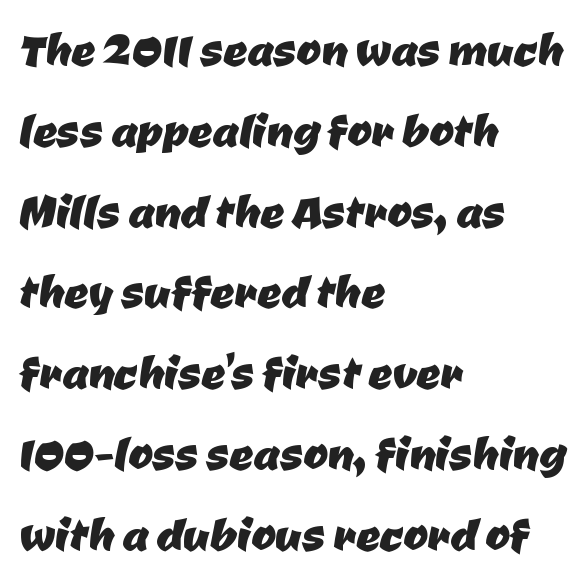
The image shows 59 px sans-serif type; set left-aligned, normal line spacing (1.37x), normal letter spacing, not underlined; low stroke contrast and a medium x-height.
